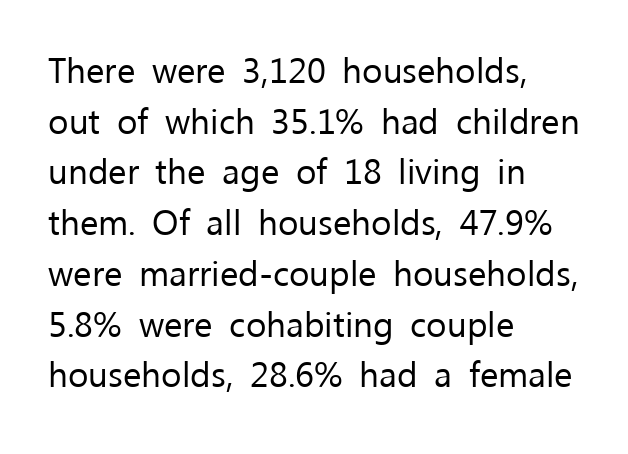
{"serif": "no", "italic": "no", "bold": "no", "weight": "regular", "width": "normal", "stroke_contrast": "low", "x_height": "medium", "monospaced": "no", "underline": "no", "align": "left", "line_spacing": "normal", "line_spacing_ratio": 1.45, "letter_spacing": "normal", "letter_spacing_em": 0.0, "glyph_px": 35}
